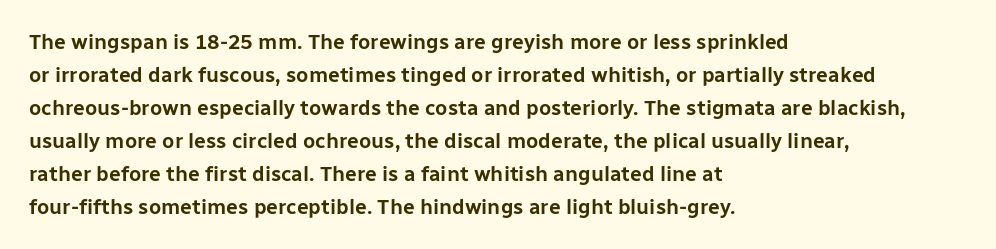
Q: Is the text italic (slanted)? A: No, it is upright.
Q: Is the text underlined? A: No.
Q: How is the paragraph aligned? A: Left-aligned.
Q: Is the spacing between letters normal or unusually wide? A: Normal.
Q: Is the spacing between lines tight, normal or loose? A: Normal.
